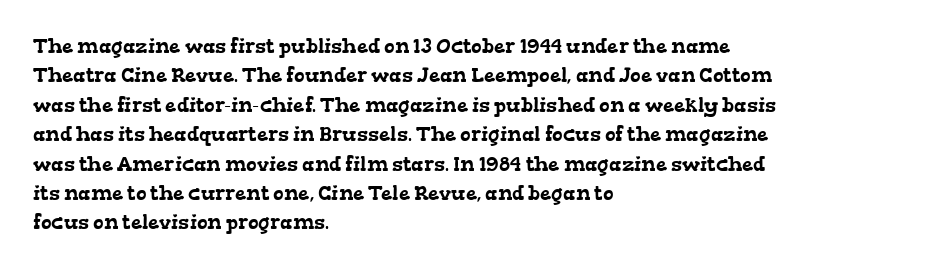
{"underline": "no", "align": "left", "line_spacing": "normal", "line_spacing_ratio": 1.47, "letter_spacing": "normal", "letter_spacing_em": 0.0, "glyph_px": 20}
